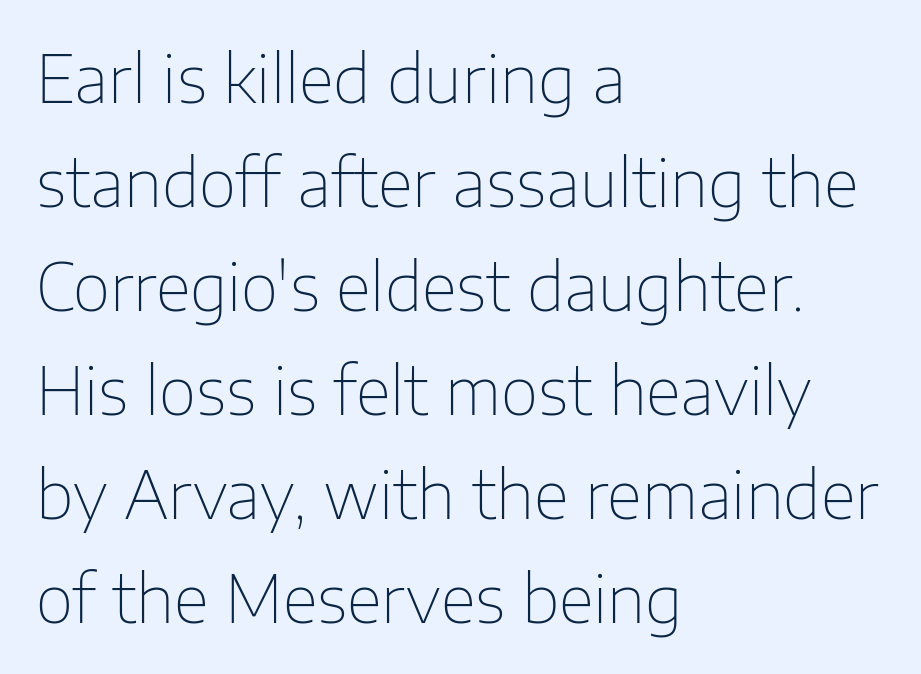
The rows are spaced the way most documents space them. Every row of glyphs begins at an identical x-position on the left. A bare baseline throughout the passage. Tracking value appears to be zero — textbook default spacing. The letters advance in unequal steps, a hallmark of proportional type. Rendered with straight, roman letterforms.
